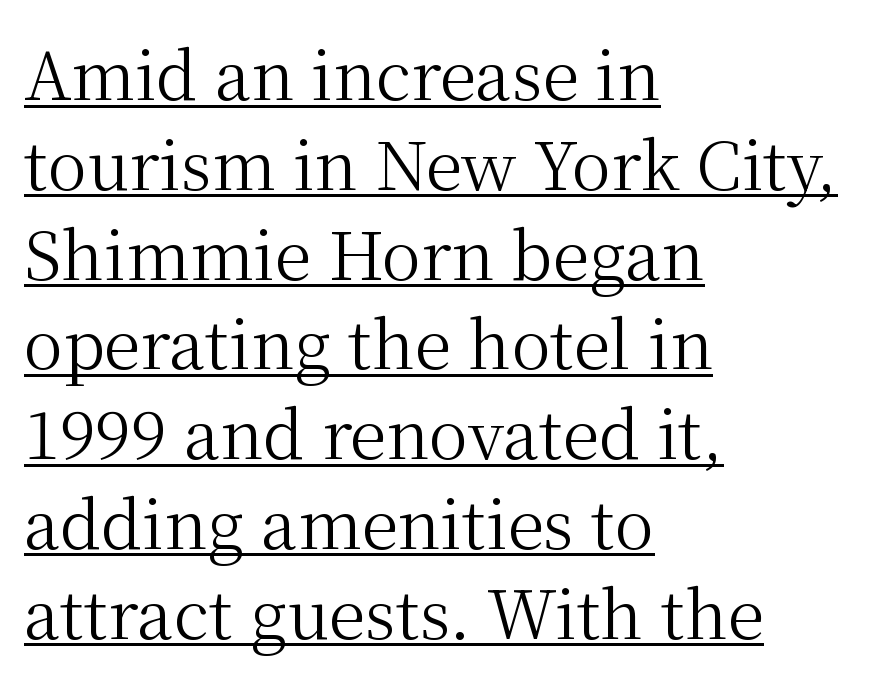
The text block is weighted toward the left margin, trailing off unevenly rightward. Is the stroke heavy? The answer is a plain regular-or-lighter. Old-style or modern, the face here clearly has serifs. The lines sit at an ordinary, default distance from one another. Does extra space separate the letters? No, they use regular spacing. Check the space under the baseline: a stroke is drawn there.
